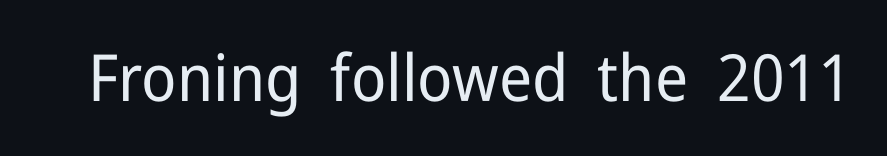
You can tell it's not italic because the verticals are truly vertical. Think of a printed novel: that variable character pitch is what you see here. This rendering employs a face without finishing strokes, i.e., a sans-serif. The area under the type is left untouched. On a weight scale, this lands at 450 or below.
